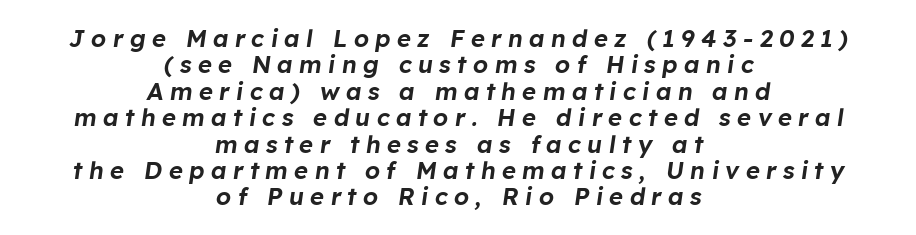
Q: Is the text italic (slanted)? A: Yes, it leans right by about 8 degrees.
Q: Is the text underlined? A: No.
Q: How is the paragraph aligned? A: Centered.
Q: Is the spacing between letters normal or unusually wide? A: Unusually wide.
Q: Is the spacing between lines tight, normal or loose? A: Tight.
